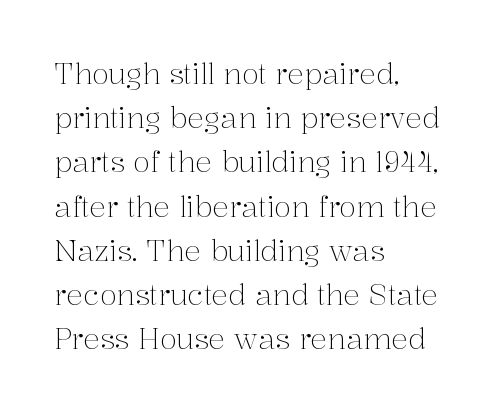
Q: Is the text bold? A: No.
Q: Is the text italic (slanted)? A: No, it is upright.
Q: Is the typeface a serif or a sans-serif typeface? A: Serif.
Q: Is the text underlined? A: No.
Q: How is the paragraph aligned? A: Left-aligned.
Q: Is the spacing between letters normal or unusually wide? A: Normal.
Q: Is the spacing between lines tight, normal or loose? A: Normal.
Q: Width (condensed, normal, or wide)? A: Normal.
Q: Stroke contrast? A: Medium.
Q: x-height? A: Medium.
Q: Monospaced? A: No.
